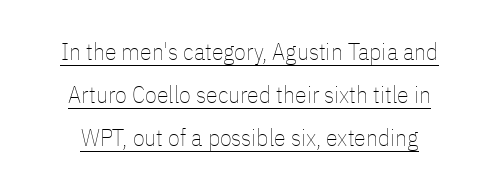
Q: Is the text bold? A: No.
Q: Is the text italic (slanted)? A: No, it is upright.
Q: Is the text underlined? A: Yes.
Q: How is the paragraph aligned? A: Centered.
Q: Is the spacing between letters normal or unusually wide? A: Normal.
